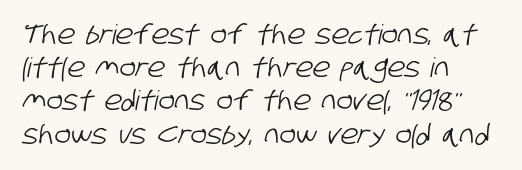
The image shows 27 px text type; set left-aligned, line spacing 1.23x, normal letter spacing, not underlined.
